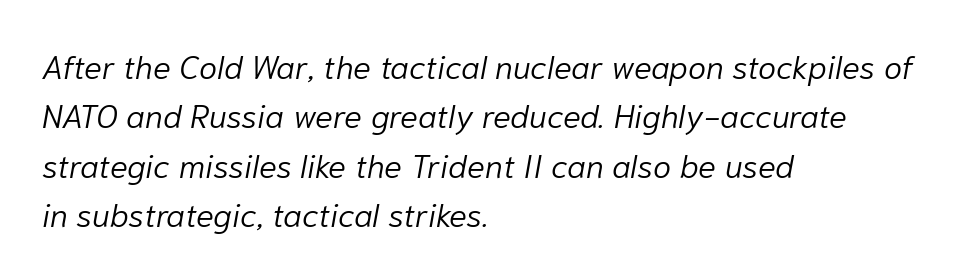
{"italic": "yes", "lean": "right", "slant_degrees": 10, "bold": "no", "weight": "light", "width": "normal", "stroke_contrast": "low", "x_height": "medium", "monospaced": "no", "underline": "no", "align": "left", "line_spacing": "normal", "line_spacing_ratio": 1.5, "letter_spacing": "normal", "letter_spacing_em": 0.0, "glyph_px": 33}
